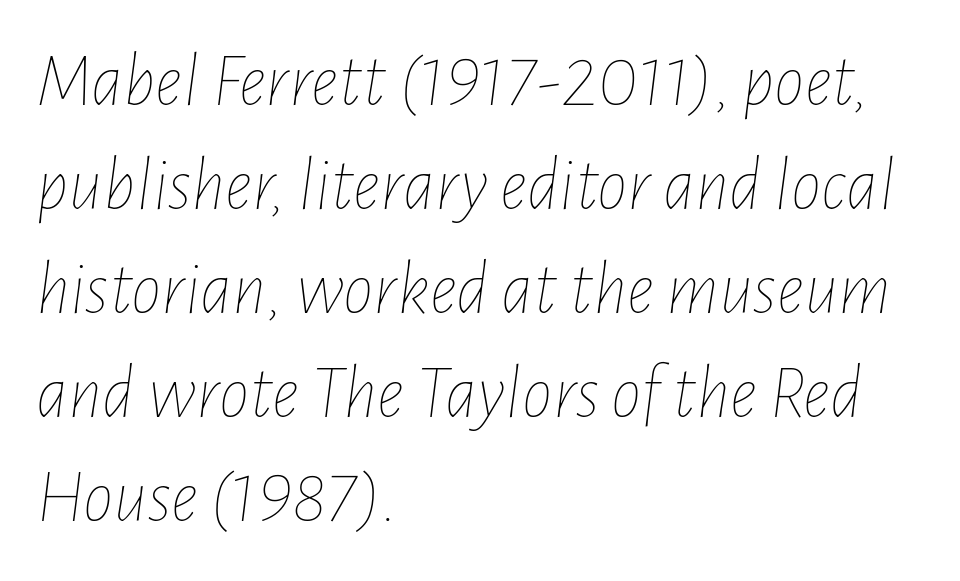
The image shows 76 px thin, condensed type, italic (leaning right); set left-aligned, normal line spacing (1.37x), normal letter spacing, not underlined; low stroke contrast and a medium x-height.
